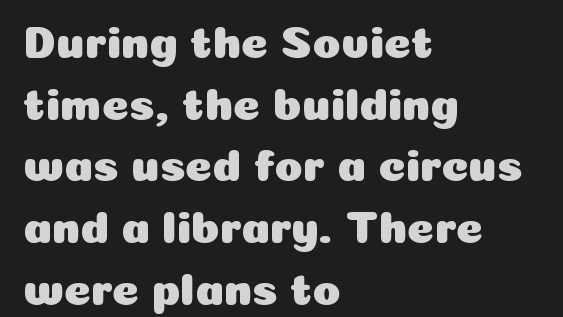
{"serif": "no", "italic": "no", "width": "normal", "stroke_contrast": "low", "x_height": "medium", "monospaced": "no", "underline": "no", "align": "left", "line_spacing": "normal", "line_spacing_ratio": 1.34, "letter_spacing": "normal", "letter_spacing_em": 0.0, "glyph_px": 46}
